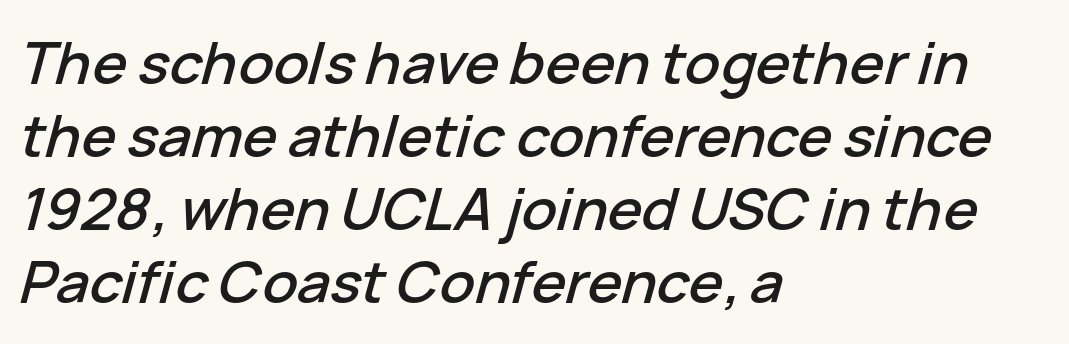
Q: Is the text italic (slanted)? A: Yes, it leans right by about 15 degrees.
Q: Is the text underlined? A: No.
Q: How is the paragraph aligned? A: Left-aligned.
Q: Is the spacing between letters normal or unusually wide? A: Normal.
Q: Is the spacing between lines tight, normal or loose? A: Normal.
Q: Width (condensed, normal, or wide)? A: Normal.
Q: Stroke contrast? A: Low.
Q: x-height? A: Medium.
Q: Monospaced? A: No.
